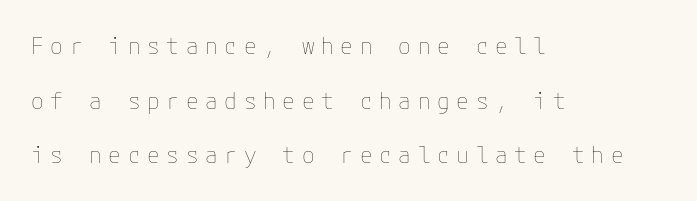
Q: Is the text bold? A: No.
Q: Is the text italic (slanted)? A: No, it is upright.
Q: Is the text underlined? A: No.
Q: How is the paragraph aligned? A: Left-aligned.
Q: Is the spacing between letters normal or unusually wide? A: Unusually wide.
Q: Is the spacing between lines tight, normal or loose? A: Loose.
